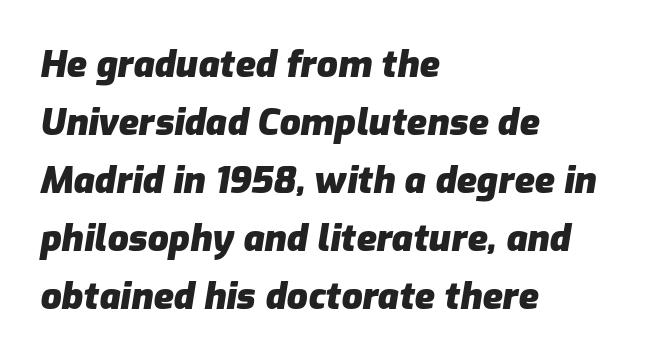
In terms of letterspacing, this is plain default setting. If you drew a line through each stem, it would be angled. Alignment: flush left. Spacing verdict: proportional, widths tailored to each character. Clear beneath every line of the passage. The vertical gap from one line to the next is medium.
